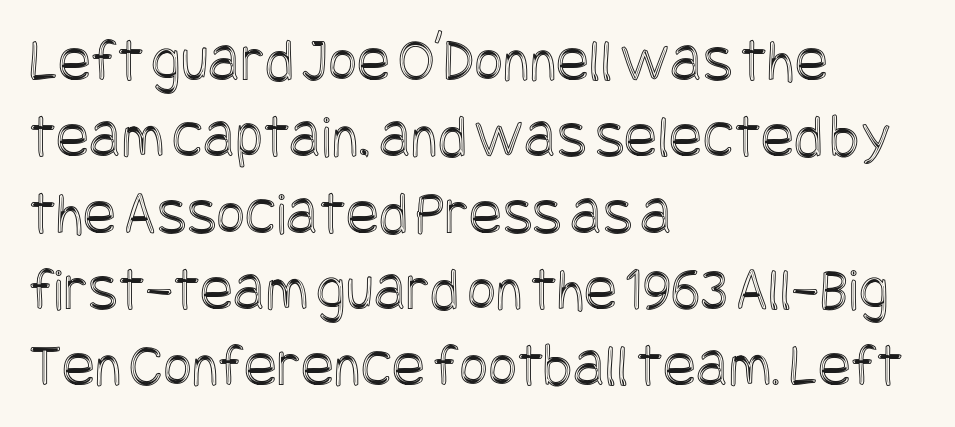
Italic? Not at all — the glyphs are vertical. The tracking reads as untouched default to a designer's eye. Compared with a centered layout, this one pins lines to the left instead. Each row of text sits above clean, open space.
